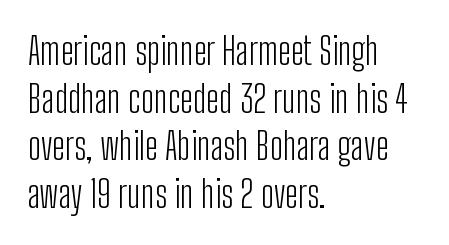
The image shows 37 px light, condensed sans-serif type, upright; set left-aligned, normal line spacing (1.29x), normal letter spacing, not underlined; low stroke contrast and a medium x-height.
